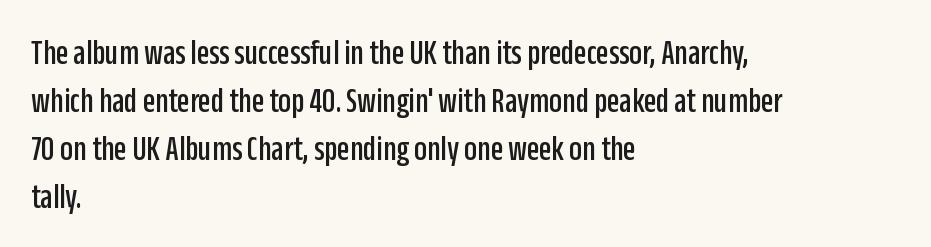
The image shows 36 px condensed sans-serif type, upright; set left-aligned, normal line spacing (1.33x), normal letter spacing, not underlined; low stroke contrast and a large x-height.
